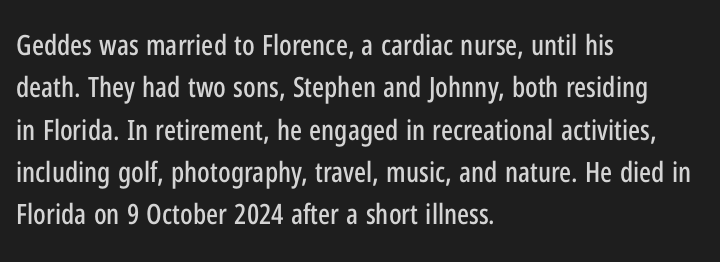
The image shows 28 px condensed sans-serif type, upright; set left-aligned, normal line spacing (1.51x), normal letter spacing, not underlined; low stroke contrast and a medium x-height.
